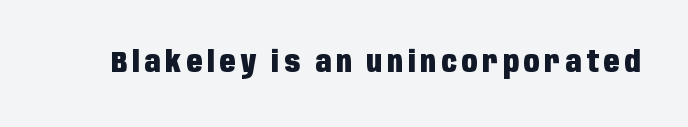
The image shows 29 px heavy, condensed sans-serif type, upright; set not underlined; low stroke contrast and a large x-height.
